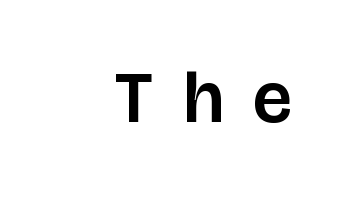
{"serif": "no", "italic": "no", "width": "normal", "stroke_contrast": "low", "x_height": "large", "monospaced": "no", "underline": "no", "align": "right", "letter_spacing": "wide", "letter_spacing_em": 0.41, "glyph_px": 72}
